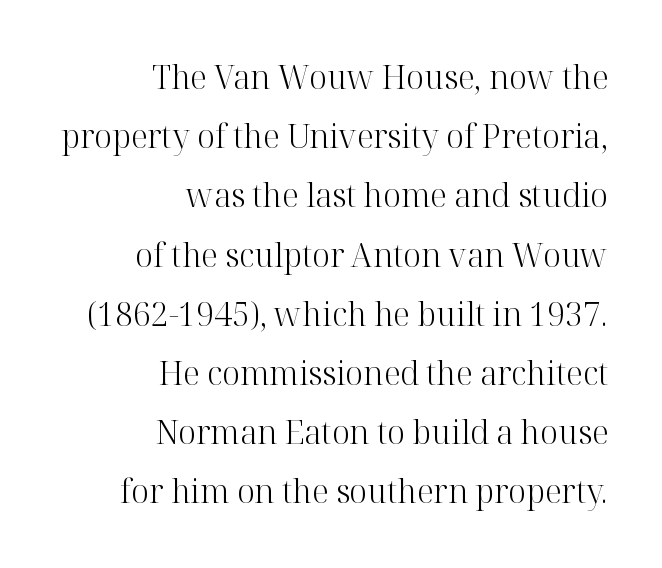
The text block is weighted toward the right margin, trailing off unevenly leftward. Honestly, the letter spacing is just normal — you wouldn't notice it. Has an underline been added? It has not. Type style note: has serifs. Do the characters align in a grid? No, the font is proportional. Heaviness? Minimal to ordinary, like unemphasized prose.
